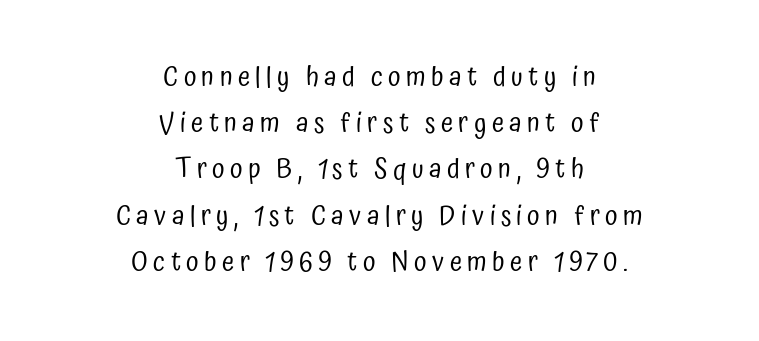
The image shows 28 px regular-weight, condensed sans-serif type, upright; set centered, normal line spacing (1.65x), not underlined; low stroke contrast and a medium x-height.
